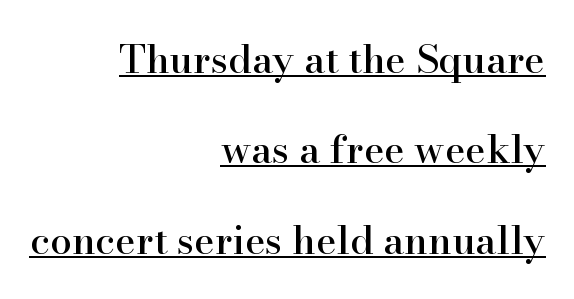
The image shows 39 px serif type, upright; set right-aligned, loose line spacing (2.32x), normal letter spacing, underlined; high stroke contrast and a small x-height.
